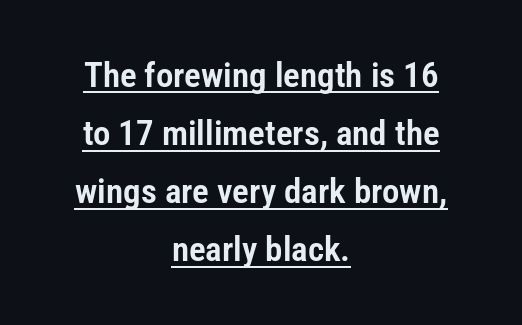
Q: Is the text italic (slanted)? A: No, it is upright.
Q: Is the typeface a serif or a sans-serif typeface? A: Sans-serif.
Q: Is the text underlined? A: Yes.
Q: How is the paragraph aligned? A: Centered.
Q: Is the spacing between letters normal or unusually wide? A: Normal.
Q: Is the spacing between lines tight, normal or loose? A: Normal.
Q: Width (condensed, normal, or wide)? A: Condensed.
Q: Stroke contrast? A: Low.
Q: x-height? A: Medium.
Q: Monospaced? A: No.
